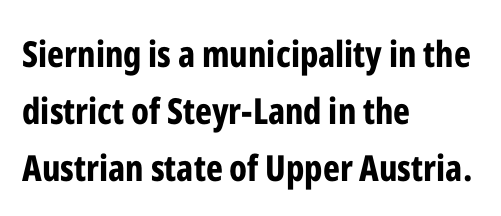
The image shows 36 px bold, condensed sans-serif type, upright; set left-aligned, normal line spacing (1.58x), normal letter spacing, not underlined; low stroke contrast and a medium x-height.
